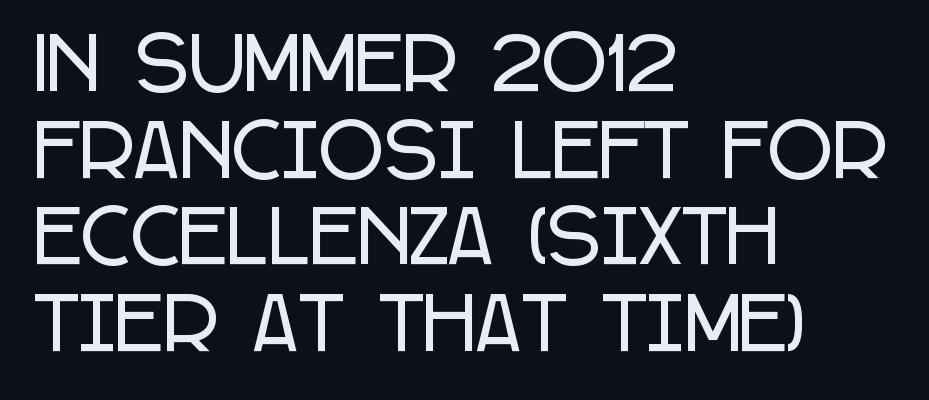
Every stem runs plumb, perpendicular to the baseline. Anything drawn beneath the words? Only blank space. One-word summary of the alignment: left. The rendering keeps characters at their native spacing. In terms of letterform style, serifs are entirely absent.
